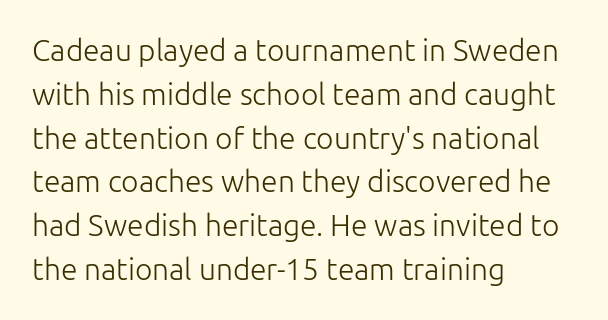
The image shows 30 px light sans-serif type, upright; set left-aligned, normal line spacing (1.46x), normal letter spacing, not underlined; low stroke contrast and a medium x-height.
